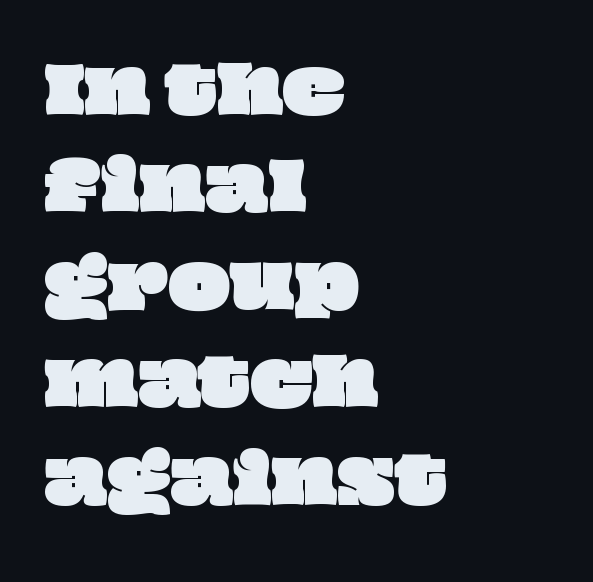
Q: Is the text underlined? A: No.
Q: How is the paragraph aligned? A: Left-aligned.
Q: Is the spacing between letters normal or unusually wide? A: Normal.
Q: Is the spacing between lines tight, normal or loose? A: Normal.
Q: Width (condensed, normal, or wide)? A: Wide.
Q: Stroke contrast? A: Low.
Q: x-height? A: Large.
Q: Monospaced? A: No.
